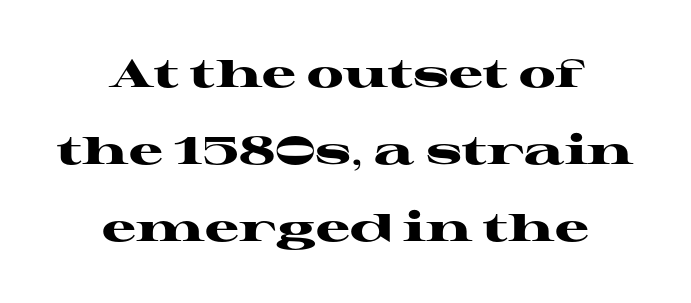
Tall strokes in this sample are plumb rather than angled. The glyphs in this specimen are seriffed. Think of a printed novel: that variable character pitch is what you see here. The paragraph has two soft edges and a firm central axis. Leading: increased.
